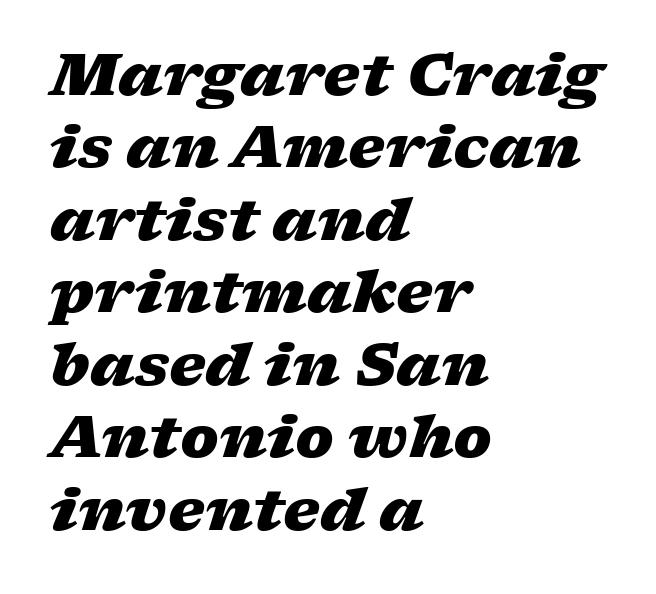
The image shows 58 px heavy, wide type, italic (leaning right); set left-aligned, normal line spacing (1.25x), normal letter spacing, not underlined; low stroke contrast and a medium x-height.
